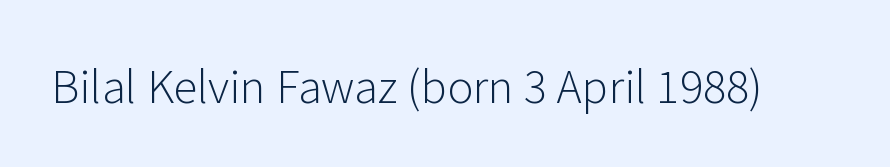
{"serif": "no", "italic": "no", "bold": "no", "weight": "light", "width": "normal", "stroke_contrast": "low", "x_height": "medium", "monospaced": "no", "underline": "no", "letter_spacing": "normal", "letter_spacing_em": 0.0, "glyph_px": 44}
